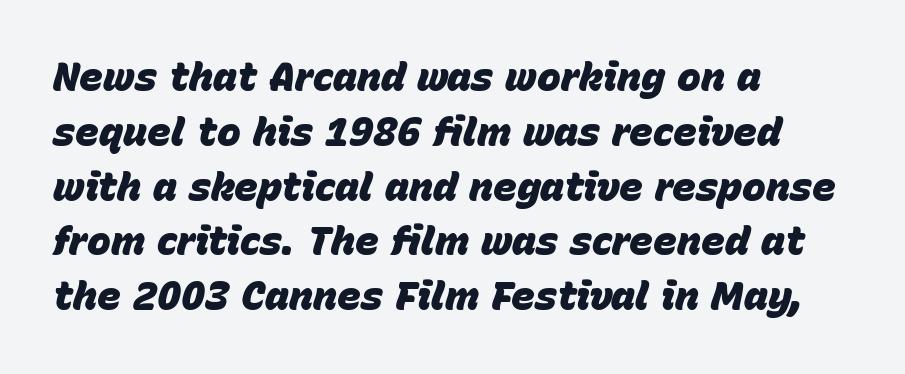
The image shows 40 px heavy type, italic (leaning right); set left-aligned, normal line spacing (1.37x), normal letter spacing, not underlined; low stroke contrast and a large x-height.
